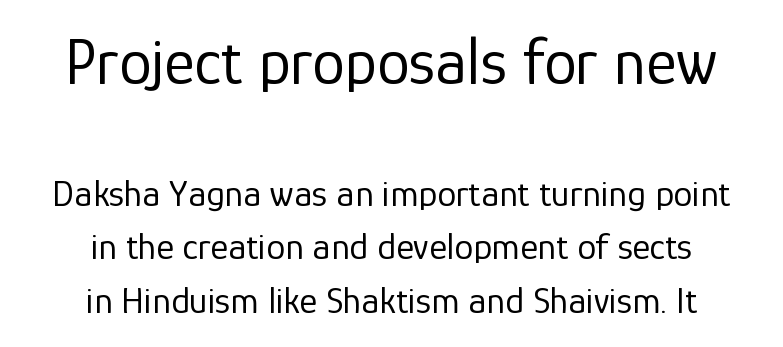
The image shows 66 px regular-weight sans-serif type, upright; set centered, normal line spacing (1.42x), normal letter spacing, not underlined; the first (top) block is 1.74x larger; low stroke contrast and a medium x-height.
